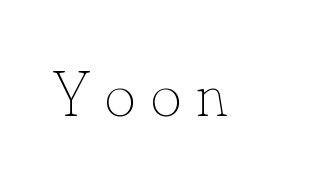
The image shows 65 px thin type, upright; set unusually wide letter spacing (+0.24 em), not underlined; low stroke contrast and a small x-height.
